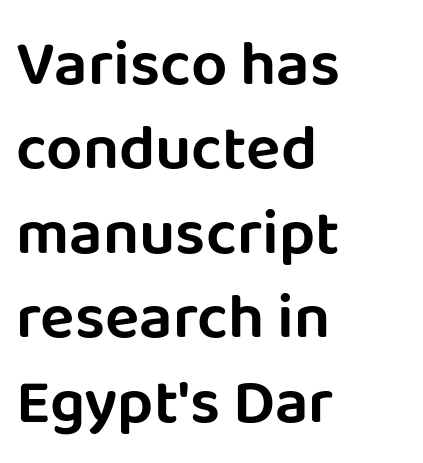
Q: Is the text italic (slanted)? A: No, it is upright.
Q: Is the typeface a serif or a sans-serif typeface? A: Sans-serif.
Q: Is the text underlined? A: No.
Q: How is the paragraph aligned? A: Left-aligned.
Q: Is the spacing between letters normal or unusually wide? A: Normal.
Q: Is the spacing between lines tight, normal or loose? A: Normal.
Q: Width (condensed, normal, or wide)? A: Normal.
Q: Stroke contrast? A: Low.
Q: x-height? A: Large.
Q: Monospaced? A: No.
